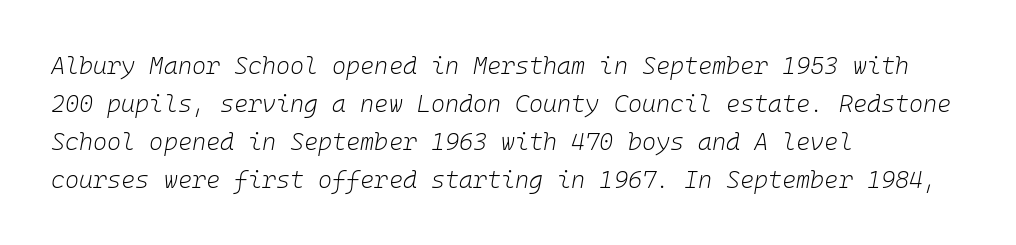
The image shows 24 px text type, italic (leaning right); set left-aligned, normal line spacing (1.58x), normal letter spacing, not underlined.
